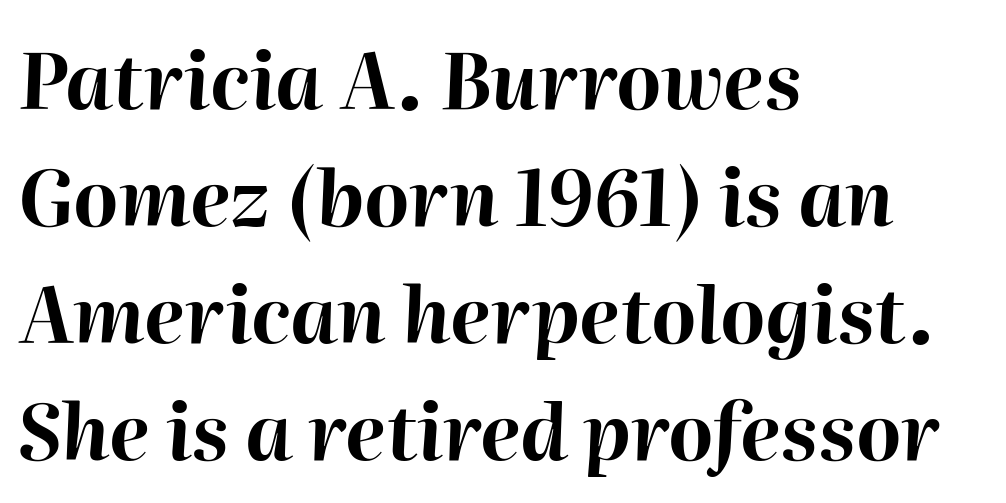
Q: Is the text bold? A: Yes.
Q: Is the text italic (slanted)? A: Yes, it leans right by about 2 degrees.
Q: Is the text underlined? A: No.
Q: How is the paragraph aligned? A: Left-aligned.
Q: Is the spacing between letters normal or unusually wide? A: Normal.
Q: Is the spacing between lines tight, normal or loose? A: Normal.
Q: Width (condensed, normal, or wide)? A: Normal.
Q: Stroke contrast? A: High.
Q: x-height? A: Medium.
Q: Monospaced? A: No.
